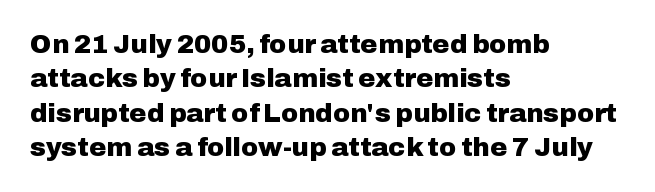
Q: Is the text bold? A: Yes.
Q: Is the text italic (slanted)? A: No, it is upright.
Q: Is the text underlined? A: No.
Q: How is the paragraph aligned? A: Left-aligned.
Q: Is the spacing between letters normal or unusually wide? A: Normal.
Q: Is the spacing between lines tight, normal or loose? A: Normal.
